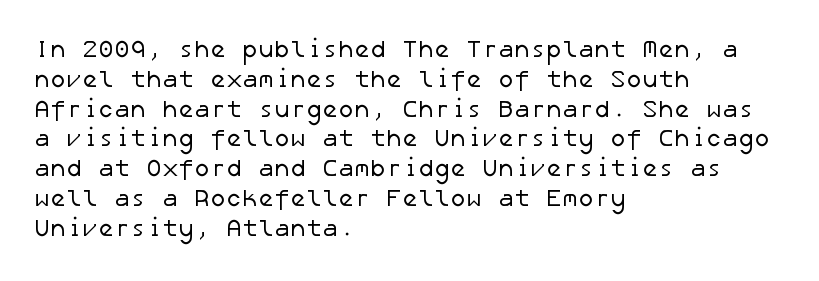
The image shows 24 px text type; set left-aligned, line spacing 1.24x, normal letter spacing, not underlined.
